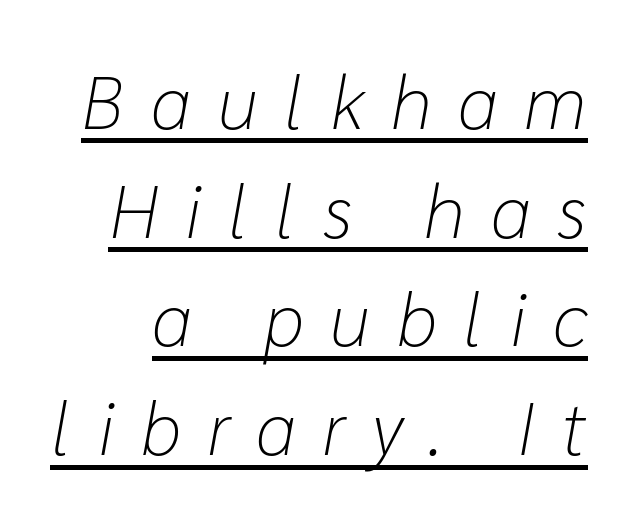
Q: Is the text bold? A: No.
Q: Is the text italic (slanted)? A: Yes, it leans right by about 10 degrees.
Q: Is the text underlined? A: Yes.
Q: Is the spacing between letters normal or unusually wide? A: Unusually wide.
Q: Is the spacing between lines tight, normal or loose? A: Normal.
Q: Width (condensed, normal, or wide)? A: Normal.
Q: Stroke contrast? A: Low.
Q: x-height? A: Medium.
Q: Monospaced? A: No.
